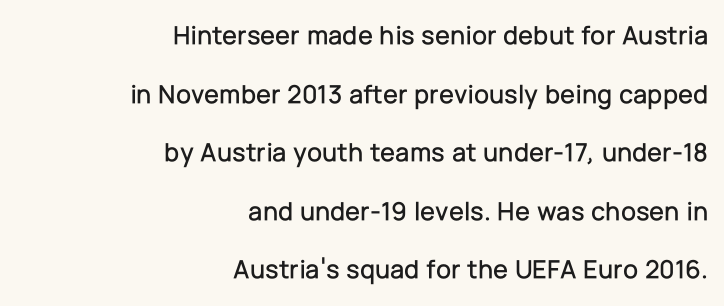
The image shows 27 px text type, upright; set right-aligned, loose line spacing (2.17x), normal letter spacing, not underlined.
